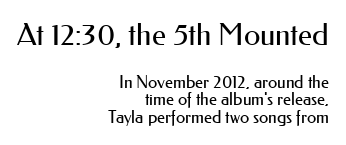
The image shows 30 px regular-weight sans-serif type, upright; set right-aligned, tight line spacing (1.03x), normal letter spacing, not underlined; the first (top) block is 1.76x larger; medium stroke contrast and a small x-height.
